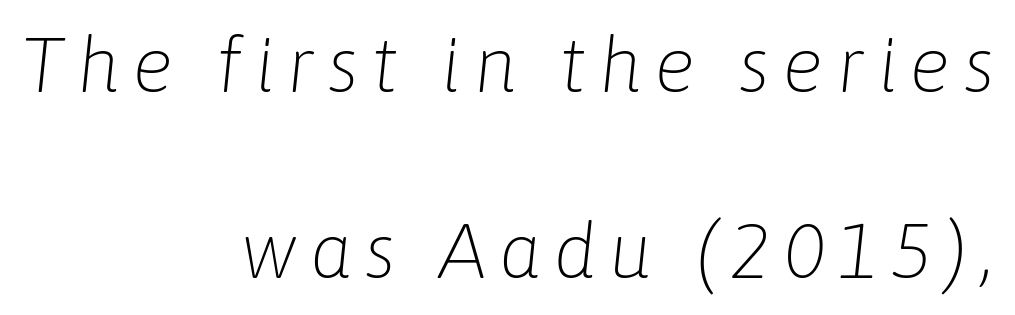
{"italic": "yes", "lean": "right", "slant_degrees": 6, "bold": "no", "weight": "light", "width": "normal", "stroke_contrast": "low", "x_height": "medium", "monospaced": "no", "underline": "no", "align": "right", "line_spacing": "loose", "line_spacing_ratio": 2.41, "glyph_px": 77}
